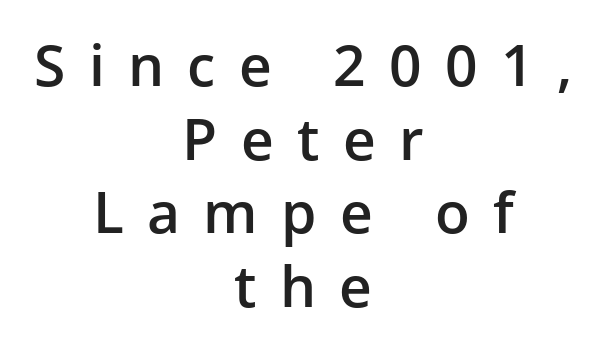
Interline gaps are of average width in this sample. Spacing verdict: proportional, widths tailored to each character. The text was rendered using a sans face with plain stroke endings. A typesetter would call this heavily tracked-out type.
